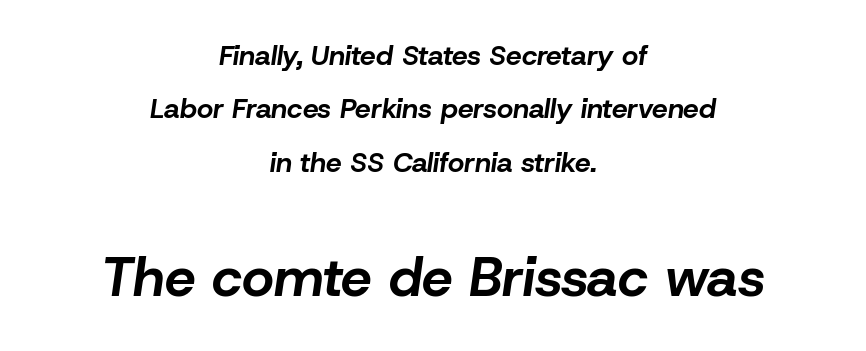
Q: Is the text bold? A: Yes.
Q: Is the text italic (slanted)? A: Yes, it leans right by about 8 degrees.
Q: Is the text underlined? A: No.
Q: How is the paragraph aligned? A: Centered.
Q: Is the spacing between letters normal or unusually wide? A: Normal.
Q: Is the spacing between lines tight, normal or loose? A: Loose.
Q: Which block of text is set in a larger size, the first (top) or the second (bottom)? A: The second (bottom) one.
Q: Width (condensed, normal, or wide)? A: Normal.
Q: Stroke contrast? A: Low.
Q: x-height? A: Medium.
Q: Monospaced? A: No.
